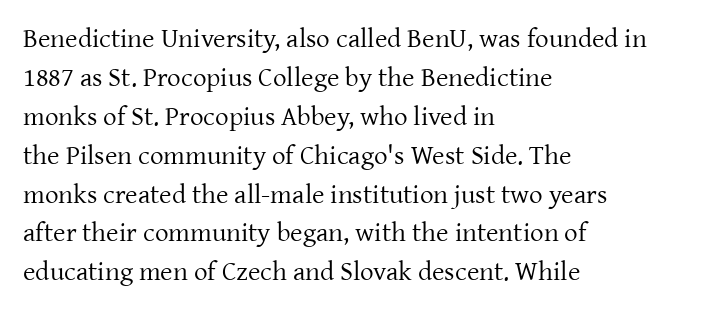
Nothing heavy about these letters — not bold at all. The block of text has a typical density, with ordinary space between rows. Posture: straight, roman, zero tilt. Quick note: underline off. The letterforms sit shoulder to shoulder at normal distance.
